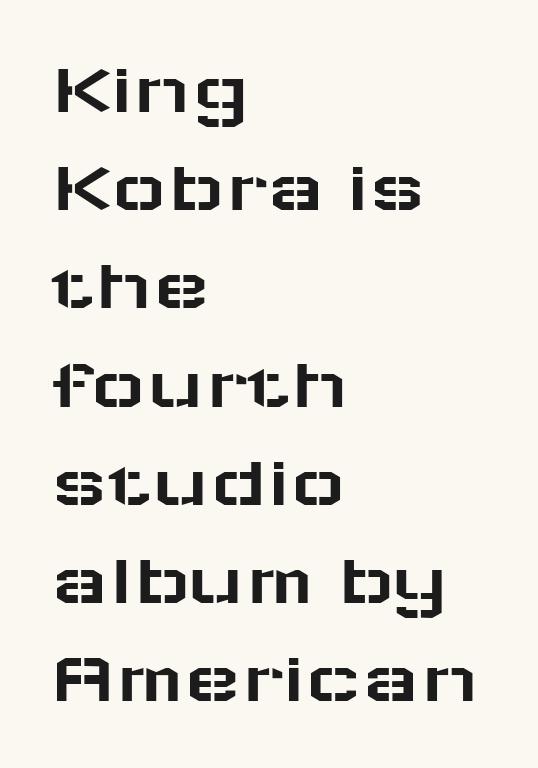
{"serif": "no", "italic": "no", "width": "wide", "stroke_contrast": "low", "x_height": "medium", "monospaced": "no", "underline": "no", "align": "left", "line_spacing": "normal", "line_spacing_ratio": 1.31, "letter_spacing": "normal", "letter_spacing_em": 0.0, "glyph_px": 75}
